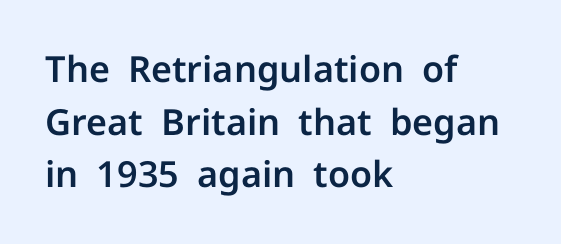
Default kerning and tracking; the words read as compact shapes. Regarding serifs, this sample does without them. Every row of glyphs begins at an identical x-position on the left. One glance says typical: line gaps are just what's usual. Is this a fixed-width face? No — the glyphs have proportional, varying widths. Lines of text with bare space underneath.
